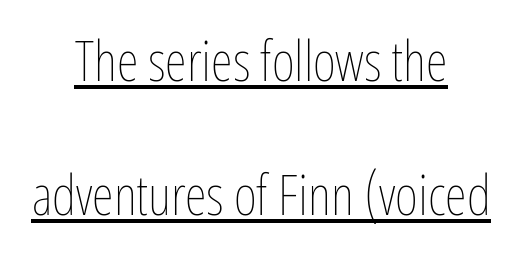
The image shows 56 px thin, condensed type, upright; set centered, loose line spacing (2.39x), normal letter spacing, underlined; low stroke contrast and a medium x-height.
